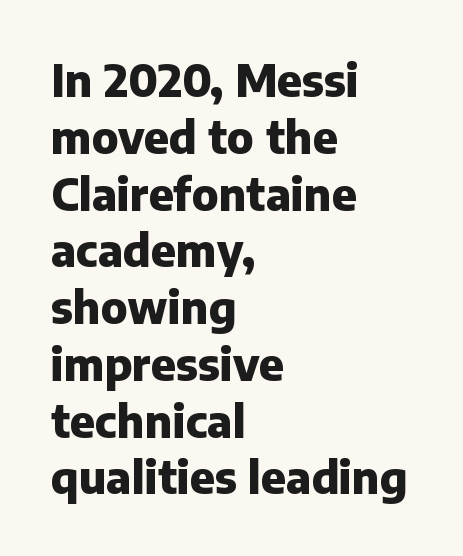
Q: Is the text bold? A: Yes.
Q: Is the text italic (slanted)? A: No, it is upright.
Q: Is the typeface a serif or a sans-serif typeface? A: Sans-serif.
Q: Is the text underlined? A: No.
Q: How is the paragraph aligned? A: Left-aligned.
Q: Is the spacing between letters normal or unusually wide? A: Normal.
Q: Is the spacing between lines tight, normal or loose? A: Normal.
Q: Width (condensed, normal, or wide)? A: Normal.
Q: Stroke contrast? A: Low.
Q: x-height? A: Medium.
Q: Monospaced? A: No.
